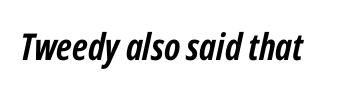
The image shows 37 px semibold, condensed type, italic (leaning right); set normal letter spacing, not underlined; low stroke contrast and a medium x-height.
